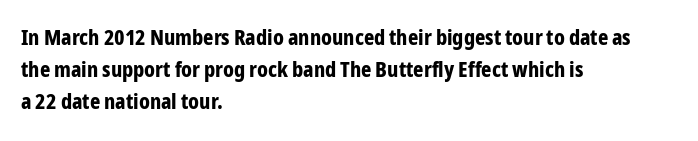
Q: Is the text bold? A: Yes.
Q: Is the text italic (slanted)? A: No, it is upright.
Q: Is the text underlined? A: No.
Q: How is the paragraph aligned? A: Left-aligned.
Q: Is the spacing between letters normal or unusually wide? A: Normal.
Q: Is the spacing between lines tight, normal or loose? A: Normal.
